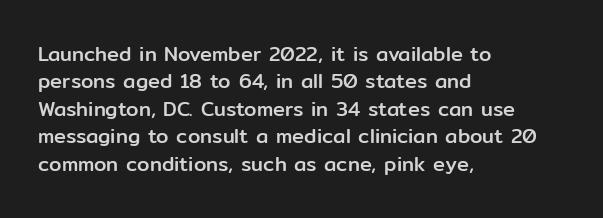
Q: Is the text italic (slanted)? A: No, it is upright.
Q: Is the text underlined? A: No.
Q: How is the paragraph aligned? A: Left-aligned.
Q: Is the spacing between letters normal or unusually wide? A: Normal.
Q: Is the spacing between lines tight, normal or loose? A: Normal.
